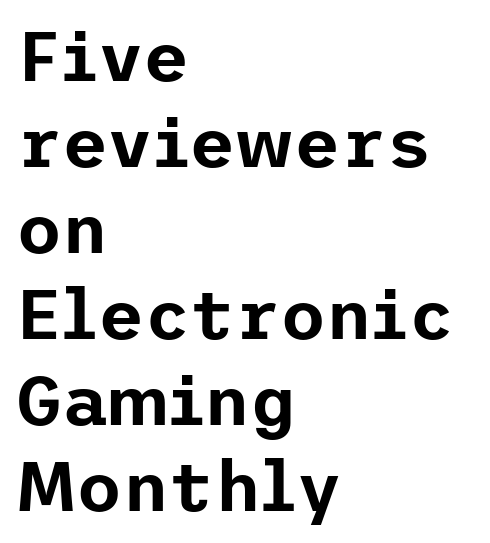
The image shows 71 px sans-serif type, upright; set left-aligned, line spacing 1.21x, normal letter spacing, not underlined; low stroke contrast and a medium x-height.
